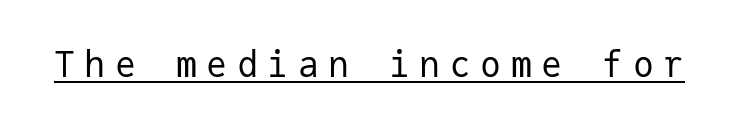
Think of a typewriter: that constant character pitch is what you see here. The typeface chosen for these lines omits serifs. The letters are spread apart with noticeably loose tracking. The letters stand straight up with perfectly vertical stems. Bold? No — there's no thickening of the strokes.
